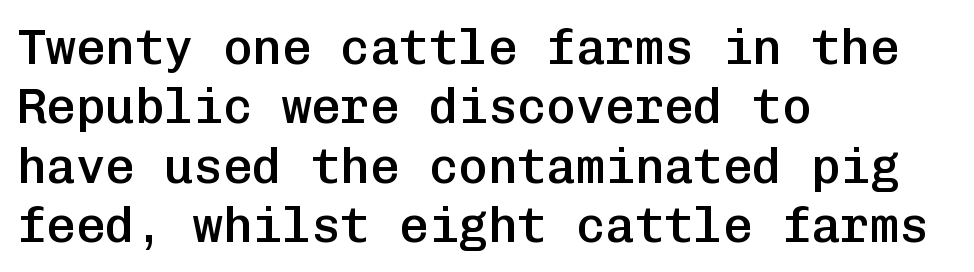
Q: Is the text bold? A: Semi-bold.
Q: Is the text italic (slanted)? A: No, it is upright.
Q: Is the typeface a serif or a sans-serif typeface? A: Sans-serif.
Q: Is the text underlined? A: No.
Q: How is the paragraph aligned? A: Left-aligned.
Q: Is the spacing between letters normal or unusually wide? A: Normal.
Q: Width (condensed, normal, or wide)? A: Normal.
Q: Stroke contrast? A: Low.
Q: x-height? A: Medium.
Q: Monospaced? A: Yes.
